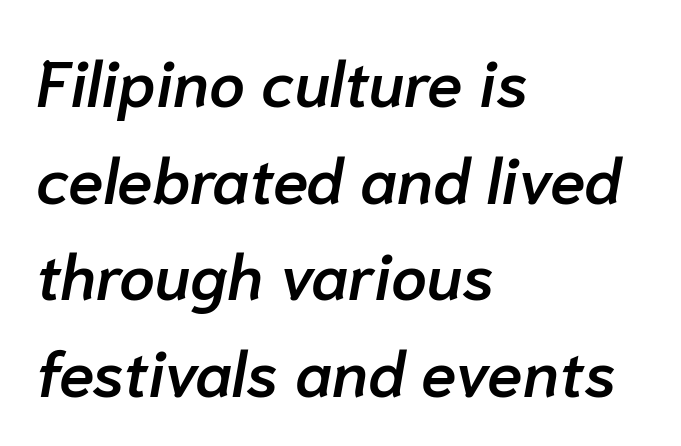
The image shows 64 px semibold type, italic (leaning right); set left-aligned, normal line spacing (1.51x), normal letter spacing, not underlined; low stroke contrast and a medium x-height.
